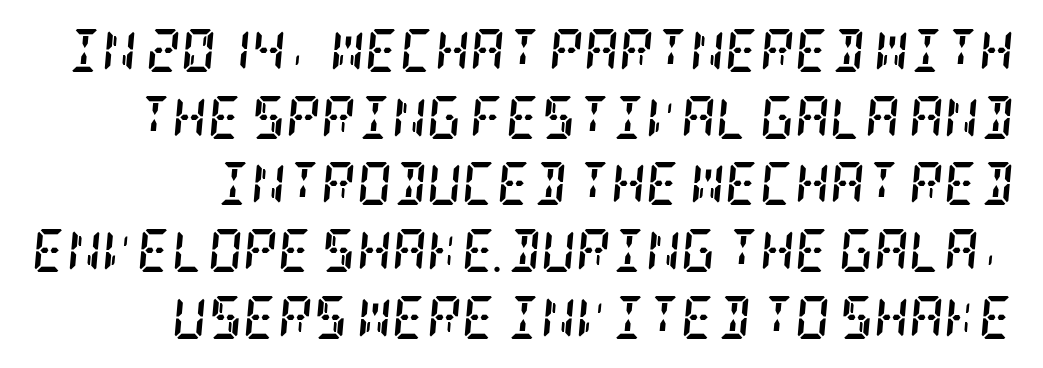
The image shows 43 px semibold, condensed serif type, italic (leaning right); set normal line spacing (1.55x), normal letter spacing, not underlined; low stroke contrast and a large x-height.
